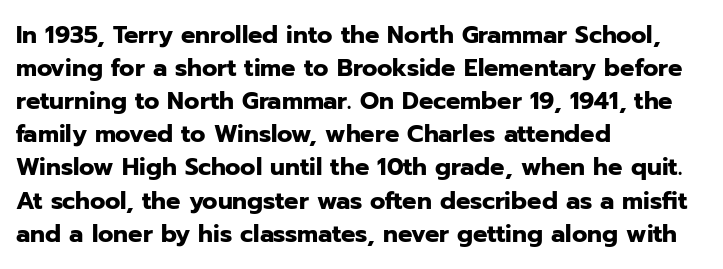
{"italic": "no", "bold": "yes", "underline": "no", "align": "left", "line_spacing": "normal", "line_spacing_ratio": 1.38, "letter_spacing": "normal", "letter_spacing_em": 0.0, "glyph_px": 24}
